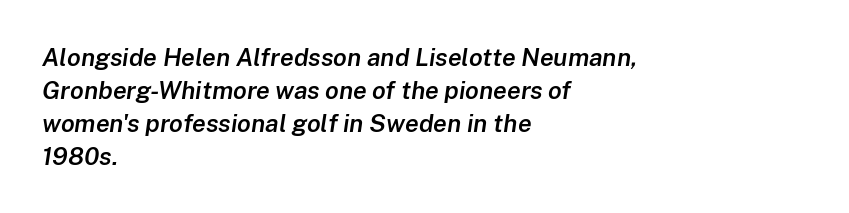
A typesetter would call this leading conventional body-copy spacing. The characters look somewhat weighty, a semibold short of true bold. Layout note: lines flush left. A bare baseline throughout the passage. This sample uses an oblique cut, with every glyph tilted off the vertical. Here the glyphs are tracked normally, forming tight word shapes.
